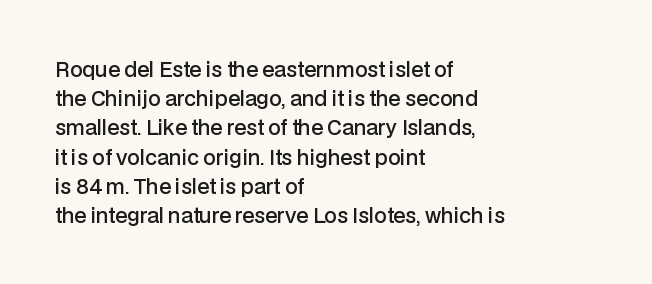
How heavy is the stroke? Medium-heavy — a semibold, shy of bold. Notice how the passage keeps a crisp vertical edge on the left only. In terms of posture, this sample is upright. The rendering uses a moderate line-height, typical for paragraphs. No extra tracking has been applied to these lines. Descender tails drop into unmarked territory.
